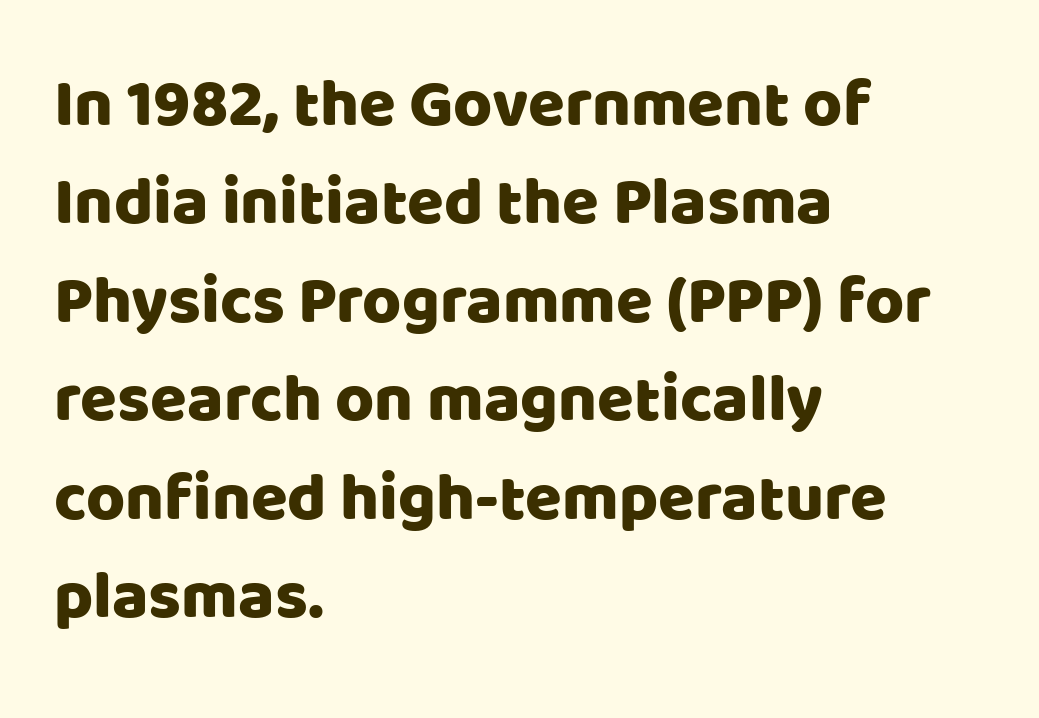
This is roman type, the default non-slanted kind. The baseline area is clear. The paragraph shown leans on its left margin. Each letter keeps its own natural width here, so spacing adapts to shape. Inter-character spacing is left at the font's built-in metrics. Line spacing here is normal.
